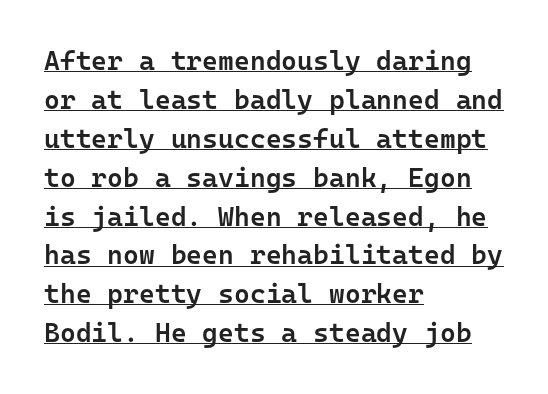
Q: Is the text bold? A: Semi-bold.
Q: Is the text italic (slanted)? A: No, it is upright.
Q: Is the text underlined? A: Yes.
Q: How is the paragraph aligned? A: Left-aligned.
Q: Is the spacing between letters normal or unusually wide? A: Normal.
Q: Is the spacing between lines tight, normal or loose? A: Normal.
